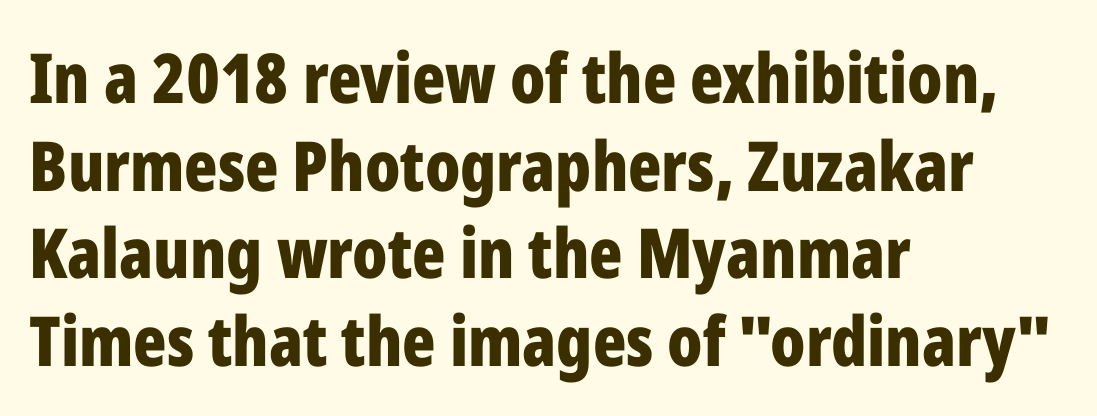
Q: Is the text bold? A: Yes.
Q: Is the text italic (slanted)? A: No, it is upright.
Q: Is the typeface a serif or a sans-serif typeface? A: Sans-serif.
Q: Is the text underlined? A: No.
Q: How is the paragraph aligned? A: Left-aligned.
Q: Is the spacing between letters normal or unusually wide? A: Normal.
Q: Is the spacing between lines tight, normal or loose? A: Normal.
Q: Width (condensed, normal, or wide)? A: Condensed.
Q: Stroke contrast? A: Low.
Q: x-height? A: Medium.
Q: Monospaced? A: No.
